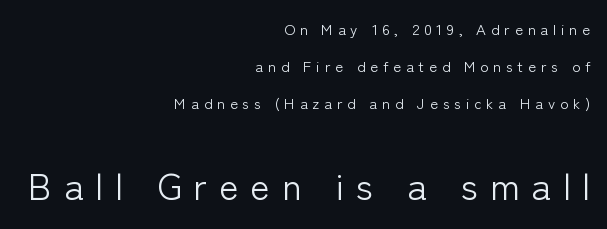
The image shows 37 px light sans-serif type, upright; set right-aligned, loose line spacing (2.46x), unusually wide letter spacing (+0.32 em), not underlined; the second (bottom) block is 2.47x larger; low stroke contrast and a medium x-height.
